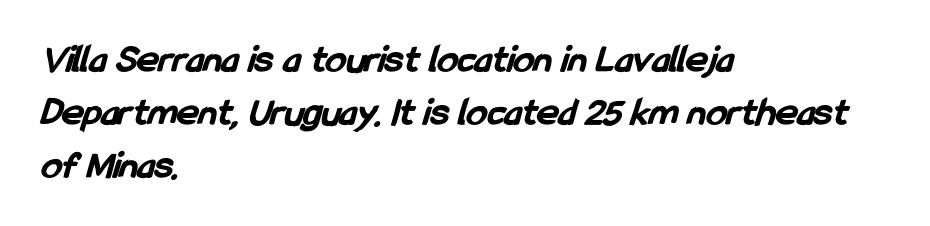
{"serif": "no", "bold": "yes", "weight": "bold", "width": "condensed", "stroke_contrast": "low", "x_height": "medium", "monospaced": "no", "underline": "no", "align": "left", "line_spacing": "normal", "line_spacing_ratio": 1.29, "letter_spacing": "normal", "letter_spacing_em": 0.0, "glyph_px": 41}
